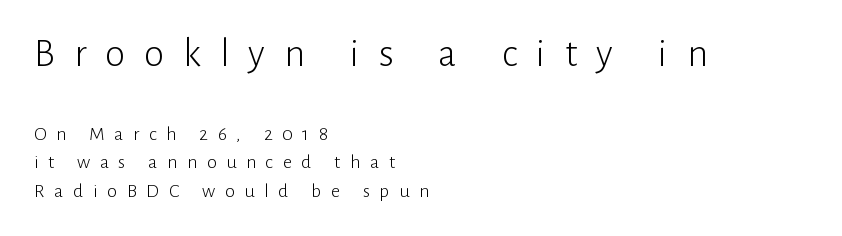
The image shows 40 px light sans-serif type, upright; set left-aligned, normal line spacing (1.44x), unusually wide letter spacing (+0.48 em), not underlined; the first (top) block is 2.0x larger; low stroke contrast and a medium x-height.
